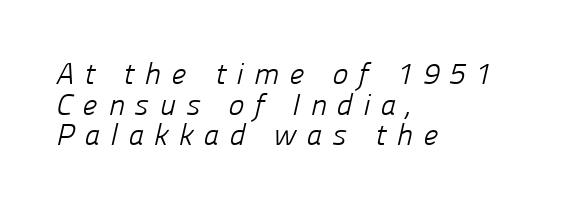
{"serif": "no", "bold": "no", "weight": "light", "width": "normal", "stroke_contrast": "low", "x_height": "medium", "monospaced": "no", "underline": "no", "align": "left", "line_spacing": "tight", "line_spacing_ratio": 1.02, "letter_spacing": "wide", "letter_spacing_em": 0.34, "glyph_px": 30}
